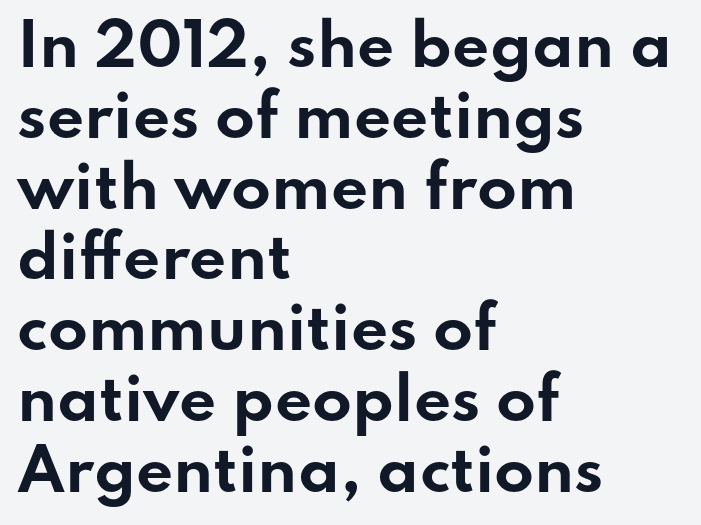
{"serif": "no", "italic": "no", "bold": "yes", "weight": "bold", "width": "wide", "stroke_contrast": "low", "x_height": "small", "monospaced": "no", "underline": "no", "align": "left", "line_spacing_ratio": 1.22, "letter_spacing": "normal", "letter_spacing_em": 0.0, "glyph_px": 58}
